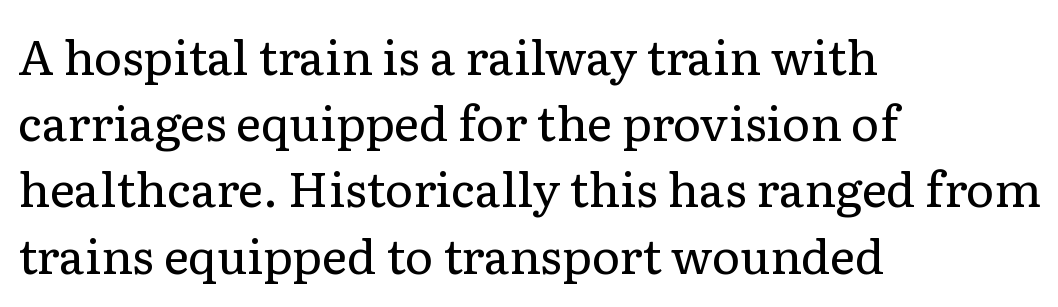
The image shows 48 px regular-weight serif type, upright; set left-aligned, normal line spacing (1.38x), normal letter spacing, not underlined; low stroke contrast and a medium x-height.
